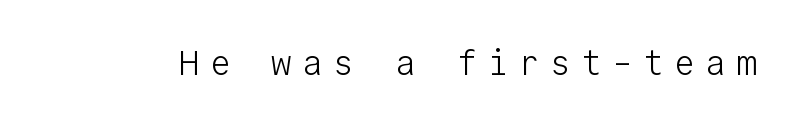
Letterform terminals end flat and unadorned throughout the passage. You could count columns in this text — the font is strictly monospaced. Ordinary non-slanted type is in use. Students, note that the glyphs here are deliberately spaced far apart. Stem width sits at or under what a default text font uses.
